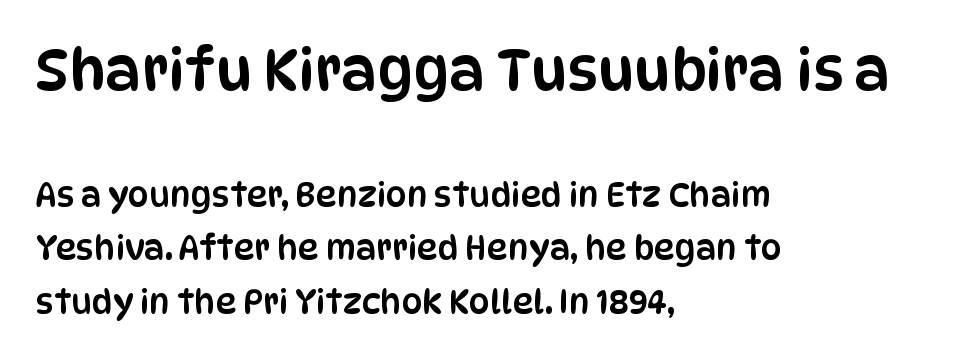
{"serif": "no", "italic": "no", "width": "condensed", "stroke_contrast": "low", "x_height": "large", "monospaced": "no", "underline": "no", "align": "left", "line_spacing": "normal", "line_spacing_ratio": 1.63, "letter_spacing": "normal", "letter_spacing_em": 0.0, "larger_block": "first", "size_ratio": 1.73, "glyph_px": 57}
